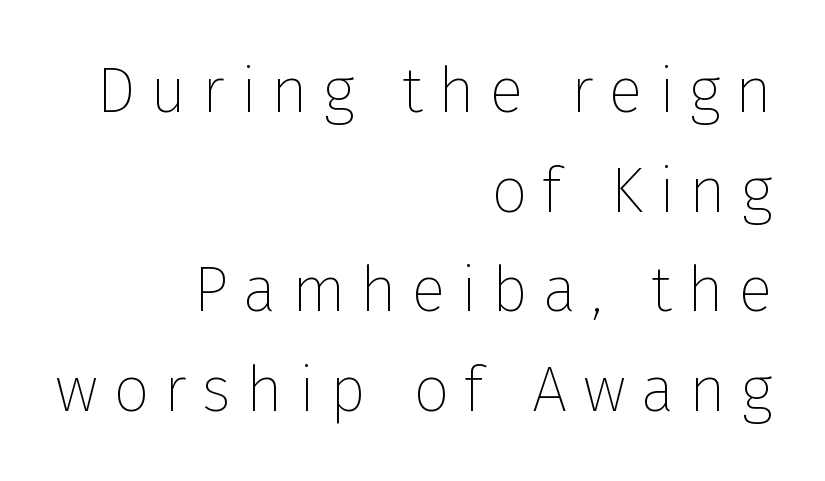
Q: Is the text bold? A: No.
Q: Is the text italic (slanted)? A: No, it is upright.
Q: Is the typeface a serif or a sans-serif typeface? A: Sans-serif.
Q: Is the text underlined? A: No.
Q: How is the paragraph aligned? A: Right-aligned.
Q: Is the spacing between letters normal or unusually wide? A: Unusually wide.
Q: Is the spacing between lines tight, normal or loose? A: Normal.
Q: Width (condensed, normal, or wide)? A: Normal.
Q: Stroke contrast? A: Low.
Q: x-height? A: Medium.
Q: Monospaced? A: No.
